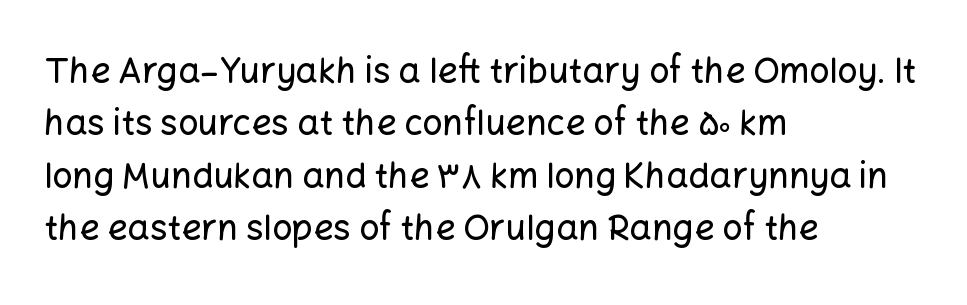
Nothing sits at the stroke ends, so this counts as sans-serif. This rendering features lettering with no underline. Nope, not italic — everything's standing straight. Compared with typical body copy, the letter spacing here is the same. A typesetter would call this leading conventional body-copy spacing. You could not count columns in this text — the font is proportionally spaced.
